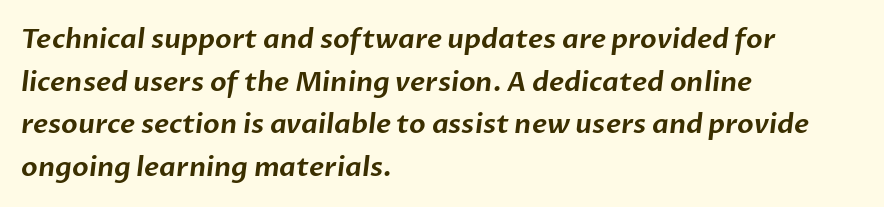
{"underline": "no", "align": "left", "line_spacing": "normal", "line_spacing_ratio": 1.58, "letter_spacing": "normal", "letter_spacing_em": 0.0, "glyph_px": 27}
